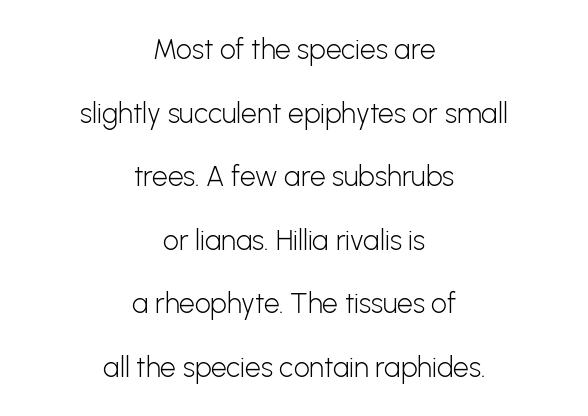
The image shows 28 px light sans-serif type, upright; set centered, loose line spacing (2.27x), normal letter spacing, not underlined; low stroke contrast and a medium x-height.
